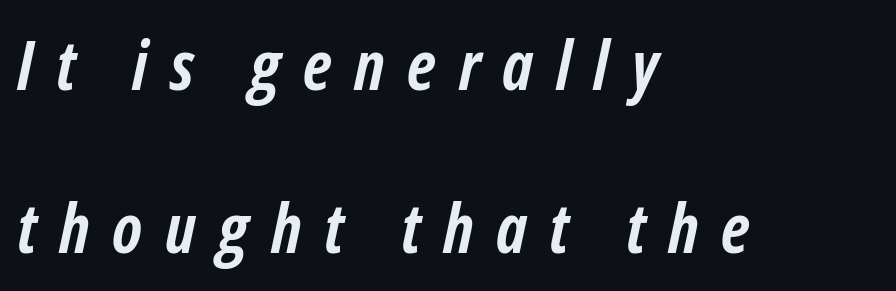
The image shows 68 px semibold, condensed type, italic (leaning right); set left-aligned, loose line spacing (2.4x), unusually wide letter spacing (+0.33 em), not underlined; low stroke contrast and a medium x-height.
